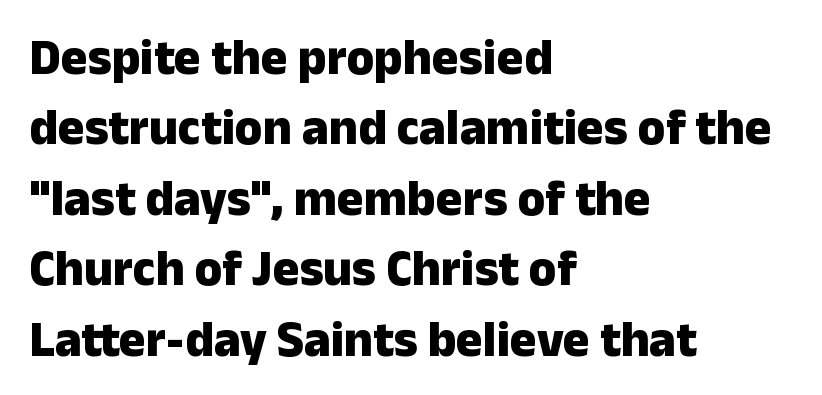
The image shows 50 px heavy sans-serif type, upright; set left-aligned, normal line spacing (1.41x), normal letter spacing, not underlined; low stroke contrast and a medium x-height.
